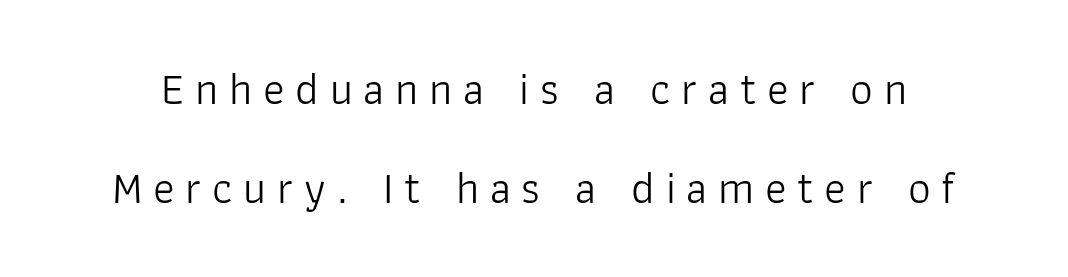
Nobody drew a line under any word here. The designer dialed line spacing up above the default. The letters stand upright; this is a roman face. These lines are rendered in a variable-pitch font. Stem width sits at or under what a default text font uses.
